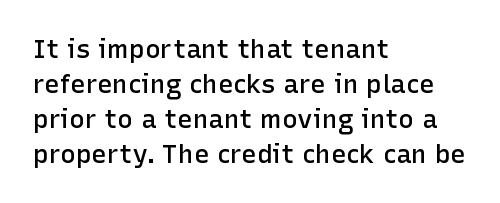
{"italic": "no", "bold": "semi", "underline": "no", "align": "left", "line_spacing": "normal", "line_spacing_ratio": 1.34, "letter_spacing": "normal", "letter_spacing_em": 0.0, "glyph_px": 26}
